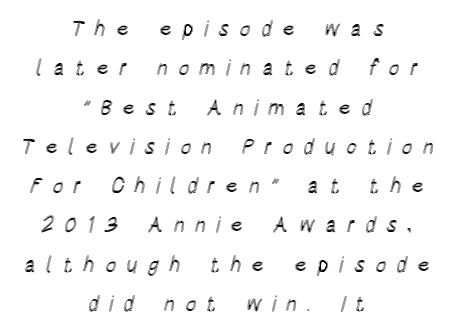
Q: Is the text italic (slanted)? A: Yes.
Q: Is the text underlined? A: No.
Q: How is the paragraph aligned? A: Centered.
Q: Is the spacing between letters normal or unusually wide? A: Unusually wide.
